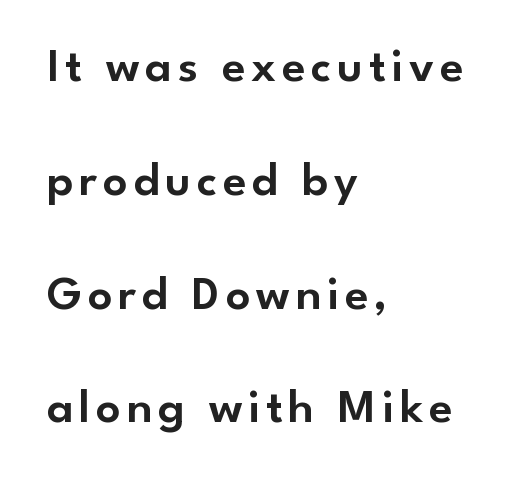
Q: Is the text italic (slanted)? A: No, it is upright.
Q: Is the typeface a serif or a sans-serif typeface? A: Sans-serif.
Q: Is the text underlined? A: No.
Q: How is the paragraph aligned? A: Left-aligned.
Q: Is the spacing between lines tight, normal or loose? A: Loose.
Q: Width (condensed, normal, or wide)? A: Normal.
Q: Stroke contrast? A: Low.
Q: x-height? A: Small.
Q: Monospaced? A: No.
